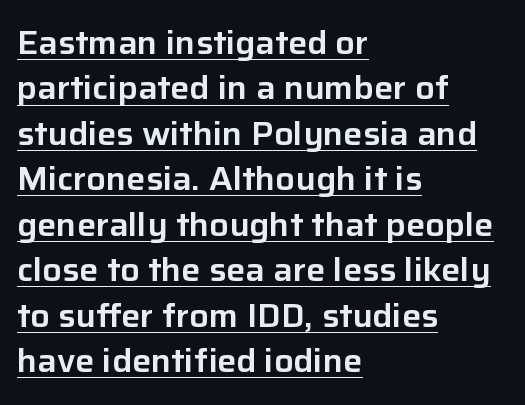
Q: Is the text italic (slanted)? A: No, it is upright.
Q: Is the typeface a serif or a sans-serif typeface? A: Sans-serif.
Q: Is the text underlined? A: Yes.
Q: How is the paragraph aligned? A: Left-aligned.
Q: Is the spacing between letters normal or unusually wide? A: Normal.
Q: Is the spacing between lines tight, normal or loose? A: Normal.
Q: Width (condensed, normal, or wide)? A: Normal.
Q: Stroke contrast? A: Low.
Q: x-height? A: Medium.
Q: Monospaced? A: No.
